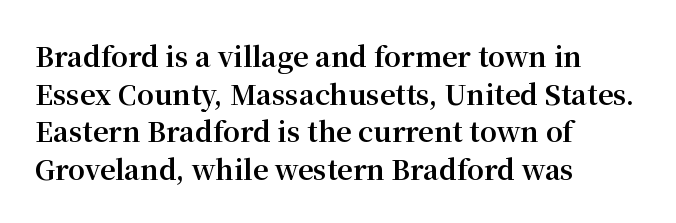
Its strokes are broad and dark, the hallmark of bold type. The letterforms sit shoulder to shoulder at normal distance. Horizontal alignment here is leftward, the default for most running prose. Each new line begins a customary step beneath the previous one. Has an underline been added? It has not. Characters remain perfectly vertical along every line.
